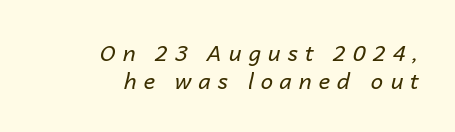
{"italic": "yes", "lean": "right", "slant_degrees": 14, "bold": "no", "underline": "no", "align": "right", "line_spacing": "normal", "line_spacing_ratio": 1.27, "letter_spacing": "wide", "letter_spacing_em": 0.32, "glyph_px": 22}
